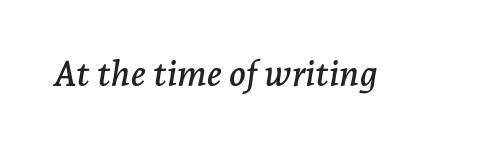
{"serif": "yes", "italic": "yes", "lean": "right", "slant_degrees": 7, "width": "normal", "stroke_contrast": "low", "x_height": "medium", "monospaced": "no", "underline": "no", "letter_spacing": "normal", "letter_spacing_em": 0.0, "glyph_px": 35}
